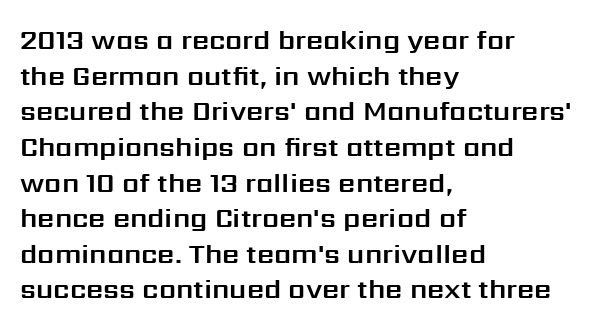
{"italic": "no", "underline": "no", "align": "left", "line_spacing": "normal", "line_spacing_ratio": 1.32, "letter_spacing": "normal", "letter_spacing_em": 0.0, "glyph_px": 27}
